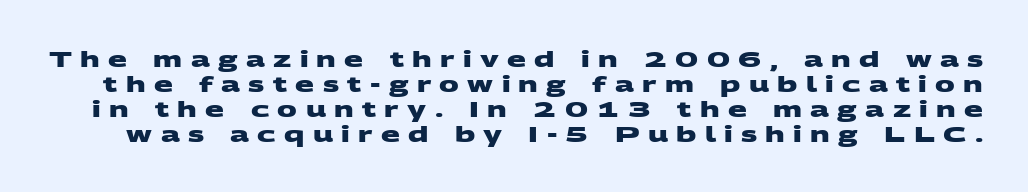
The designer dialed line spacing down below the default. Set as a true bold cut, around the 700 mark. A clean baseline with only descenders dipping below it. The letterforms stand isolated, each surrounded by extra space.
